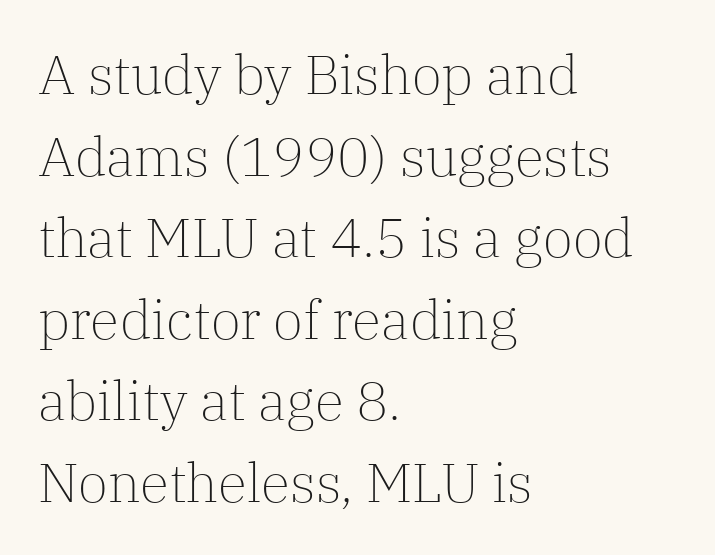
The image shows 54 px light serif type, upright; set left-aligned, normal line spacing (1.51x), normal letter spacing, not underlined; low stroke contrast and a medium x-height.
